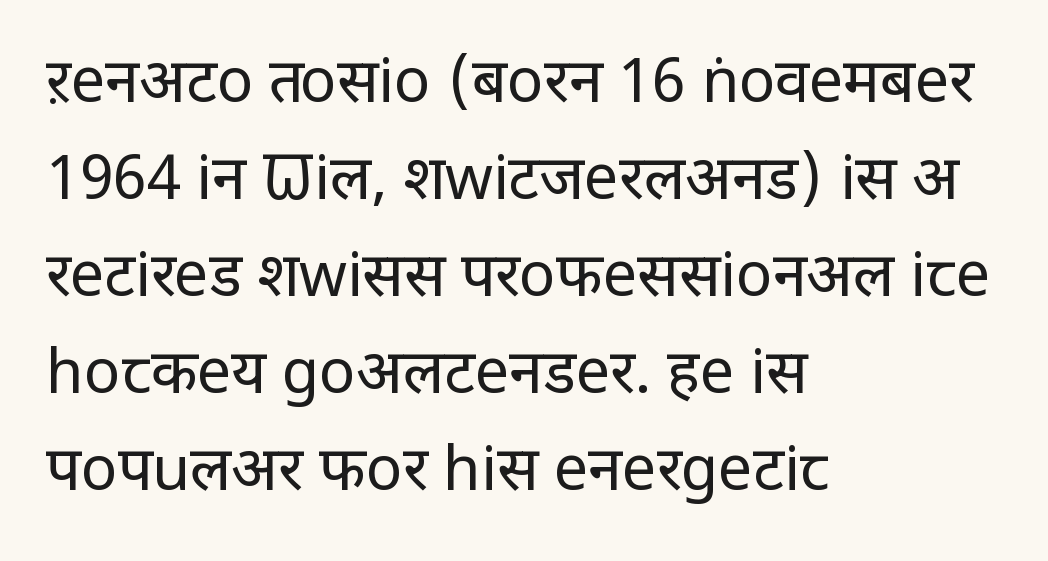
Varying glyph widths throughout — classic text-font behaviour. Compared with a centered layout, this one pins lines to the left instead. The foot of each line stays bare and open. What's the leading like? Ordinary, nothing unusual. This rendering employs a face without finishing strokes, i.e., a sans-serif.
